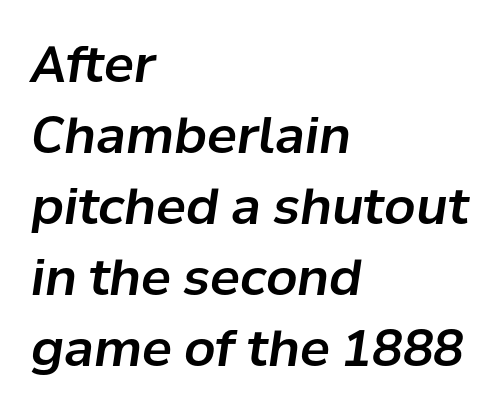
Q: Is the text italic (slanted)? A: Yes, it leans right by about 8 degrees.
Q: Is the text underlined? A: No.
Q: How is the paragraph aligned? A: Left-aligned.
Q: Is the spacing between letters normal or unusually wide? A: Normal.
Q: Is the spacing between lines tight, normal or loose? A: Normal.
Q: Width (condensed, normal, or wide)? A: Normal.
Q: Stroke contrast? A: Low.
Q: x-height? A: Medium.
Q: Monospaced? A: No.
